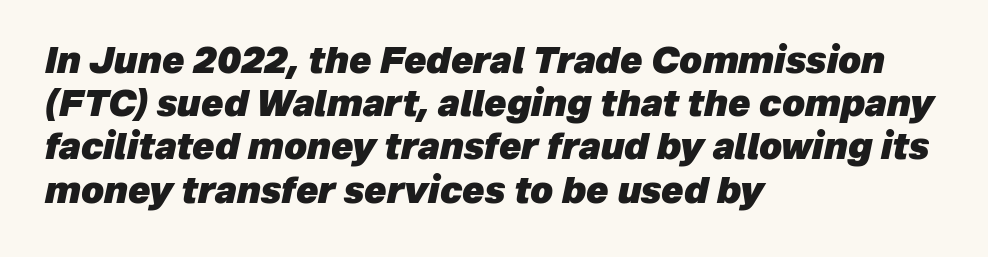
The image shows 36 px heavy type, italic (leaning right); set left-aligned, line spacing 1.2x, normal letter spacing, not underlined; low stroke contrast and a medium x-height.
